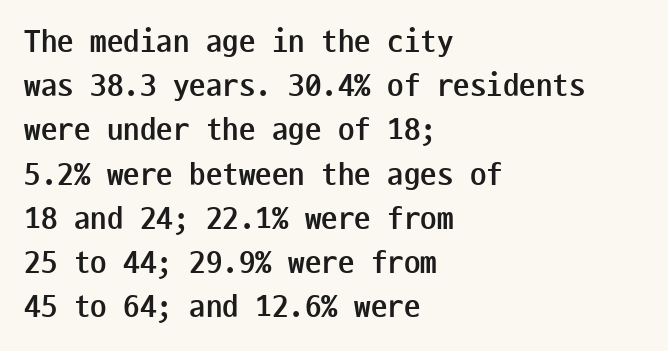
The image shows 33 px semibold, condensed sans-serif type, upright, monospaced; set left-aligned, normal line spacing (1.34x), normal letter spacing, not underlined; low stroke contrast and a medium x-height.
